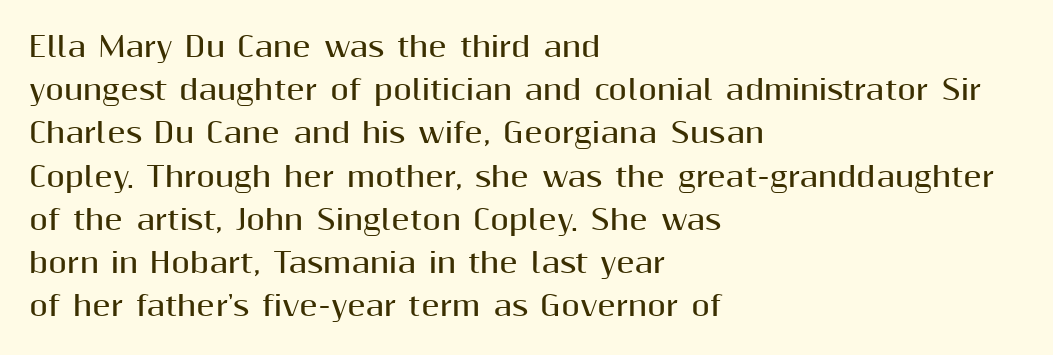
{"italic": "no", "bold": "yes", "underline": "no", "align": "left", "line_spacing": "normal", "line_spacing_ratio": 1.6, "letter_spacing": "normal", "letter_spacing_em": 0.0, "glyph_px": 27}
